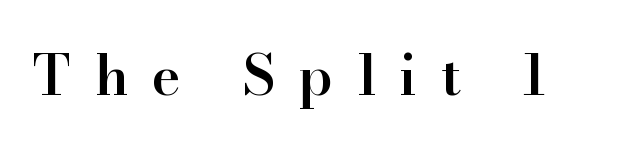
Q: Is the text bold? A: Semi-bold.
Q: Is the text italic (slanted)? A: No, it is upright.
Q: Is the typeface a serif or a sans-serif typeface? A: Serif.
Q: Is the text underlined? A: No.
Q: Is the spacing between letters normal or unusually wide? A: Unusually wide.
Q: Width (condensed, normal, or wide)? A: Normal.
Q: Stroke contrast? A: High.
Q: x-height? A: Small.
Q: Monospaced? A: No.
